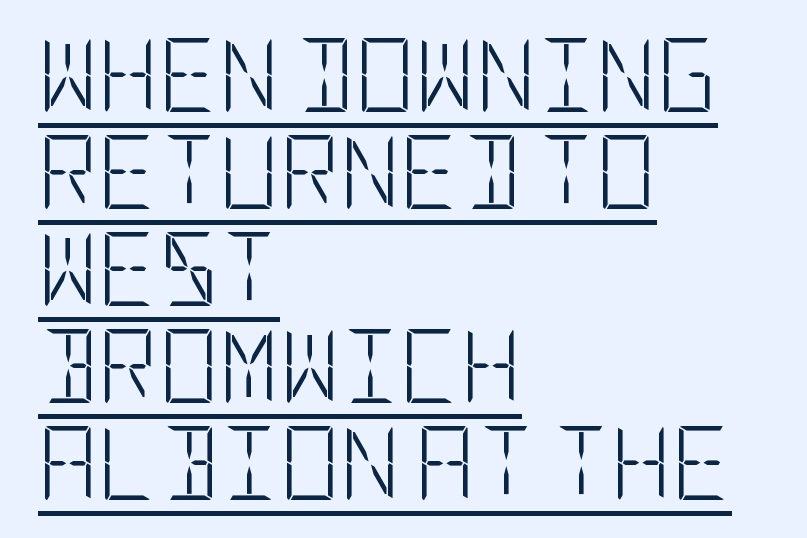
A typesetter would call this leading conventional body-copy spacing. The typesetter chose a ragged-right arrangement here. The letterforms sit shoulder to shoulder at normal distance. Underline: present. Rendered with straight, roman letterforms.
